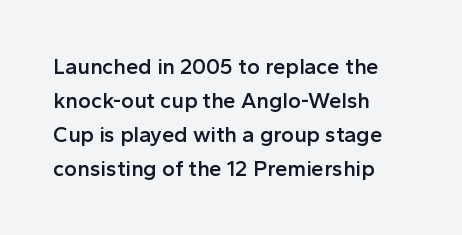
Q: Is the text bold? A: Semi-bold.
Q: Is the text italic (slanted)? A: No, it is upright.
Q: Is the text underlined? A: No.
Q: How is the paragraph aligned? A: Left-aligned.
Q: Is the spacing between letters normal or unusually wide? A: Normal.
Q: Is the spacing between lines tight, normal or loose? A: Normal.
